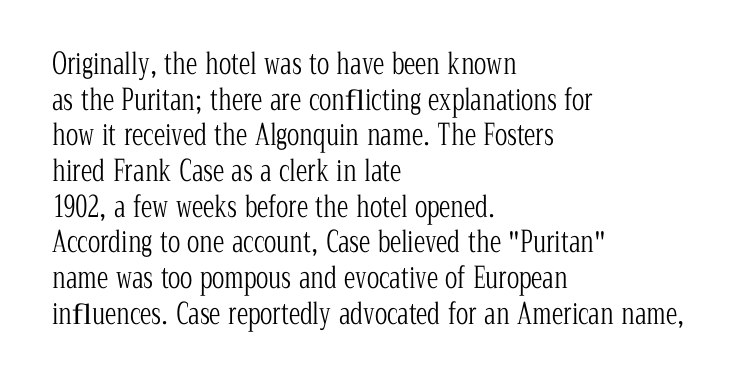
The image shows 29 px light, condensed serif type, upright; set left-aligned, line spacing 1.23x, normal letter spacing, not underlined; low stroke contrast and a medium x-height.
